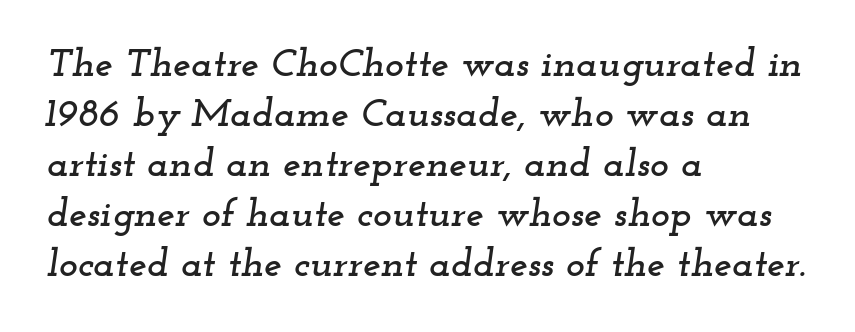
Q: Is the text italic (slanted)? A: Yes, it leans right by about 12 degrees.
Q: Is the typeface a serif or a sans-serif typeface? A: Serif.
Q: Is the text underlined? A: No.
Q: How is the paragraph aligned? A: Left-aligned.
Q: Is the spacing between letters normal or unusually wide? A: Normal.
Q: Is the spacing between lines tight, normal or loose? A: Normal.
Q: Width (condensed, normal, or wide)? A: Wide.
Q: Stroke contrast? A: Low.
Q: x-height? A: Small.
Q: Monospaced? A: No.
